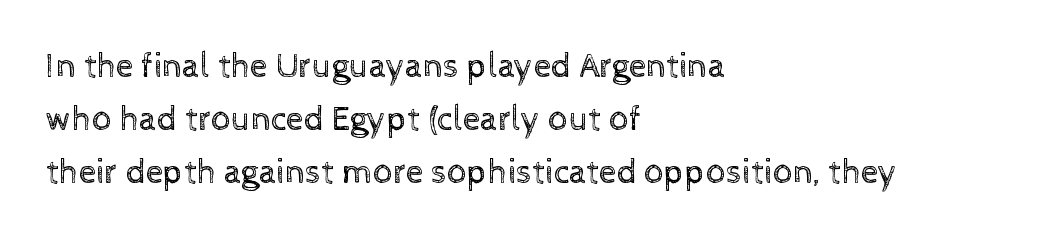
The image shows 35 px regular-weight type, upright; set left-aligned, normal line spacing (1.51x), normal letter spacing, not underlined; a medium x-height.
